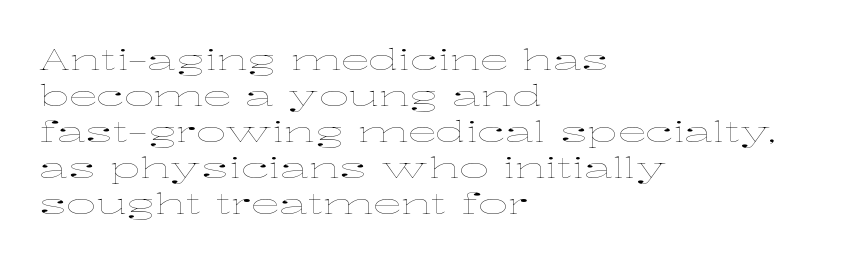
The passage shown is not bold in any degree. Layout note: lines flush left. Characters remain perfectly vertical along every line. The glyphs are unaccompanied by any horizontal stroke below them. Each letter keeps its own natural width here, so spacing adapts to shape. Short note: letters normally spaced.
